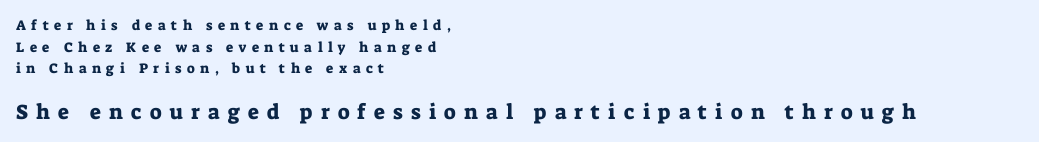
{"italic": "no", "underline": "no", "align": "left", "line_spacing": "normal", "line_spacing_ratio": 1.55, "letter_spacing": "wide", "letter_spacing_em": 0.39, "larger_block": "second", "size_ratio": 1.5, "glyph_px": 21}
